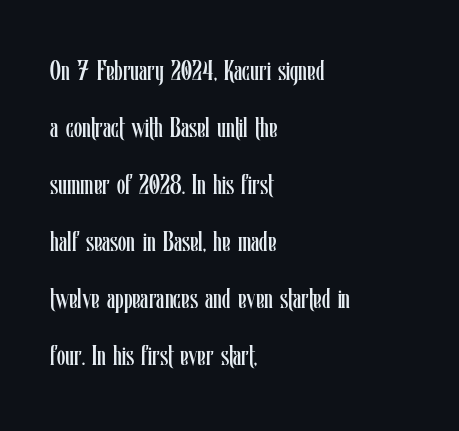
{"italic": "no", "bold": "no", "underline": "no", "align": "left", "line_spacing": "loose", "line_spacing_ratio": 2.11, "letter_spacing": "normal", "letter_spacing_em": 0.0, "glyph_px": 27}
